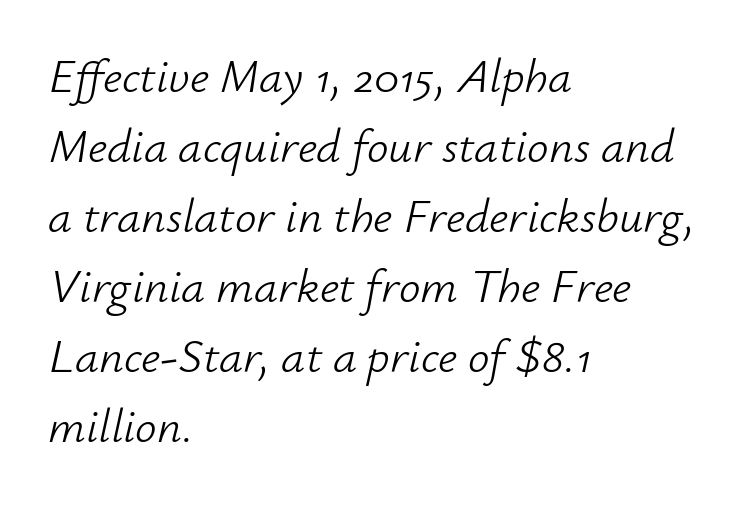
Q: Is the text bold? A: No.
Q: Is the text italic (slanted)? A: Yes, it leans right by about 12 degrees.
Q: Is the text underlined? A: No.
Q: How is the paragraph aligned? A: Left-aligned.
Q: Is the spacing between letters normal or unusually wide? A: Normal.
Q: Is the spacing between lines tight, normal or loose? A: Normal.
Q: Width (condensed, normal, or wide)? A: Normal.
Q: Stroke contrast? A: Low.
Q: x-height? A: Small.
Q: Monospaced? A: No.
